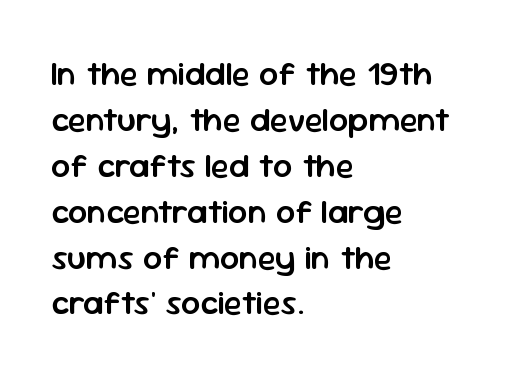
The image shows 34 px semibold sans-serif type, upright; set left-aligned, normal line spacing (1.35x), normal letter spacing, not underlined; low stroke contrast and a medium x-height.
